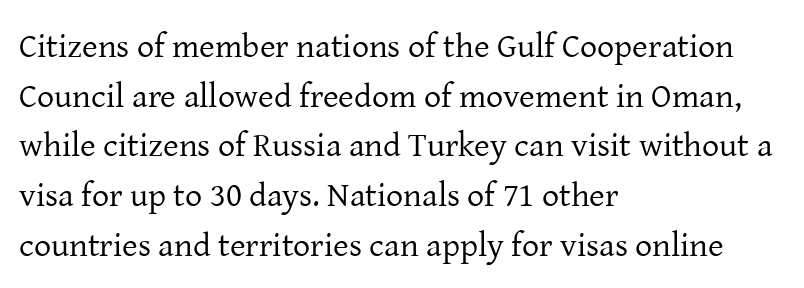
Q: Is the text bold? A: No.
Q: Is the text italic (slanted)? A: No, it is upright.
Q: Is the typeface a serif or a sans-serif typeface? A: Serif.
Q: Is the text underlined? A: No.
Q: How is the paragraph aligned? A: Left-aligned.
Q: Is the spacing between letters normal or unusually wide? A: Normal.
Q: Is the spacing between lines tight, normal or loose? A: Normal.
Q: Width (condensed, normal, or wide)? A: Normal.
Q: Stroke contrast? A: Low.
Q: x-height? A: Medium.
Q: Monospaced? A: No.
